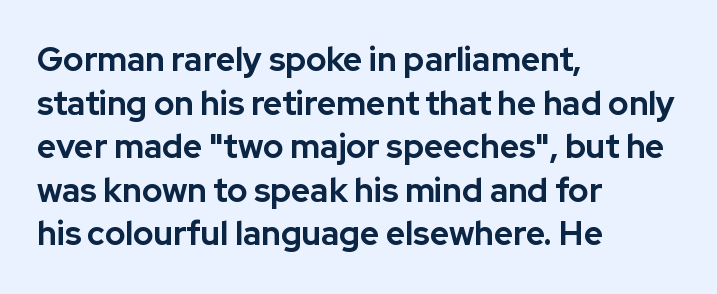
{"serif": "no", "italic": "no", "bold": "yes", "weight": "bold", "width": "normal", "stroke_contrast": "low", "x_height": "medium", "monospaced": "no", "underline": "no", "align": "left", "line_spacing": "normal", "line_spacing_ratio": 1.32, "letter_spacing": "normal", "letter_spacing_em": 0.0, "glyph_px": 33}
